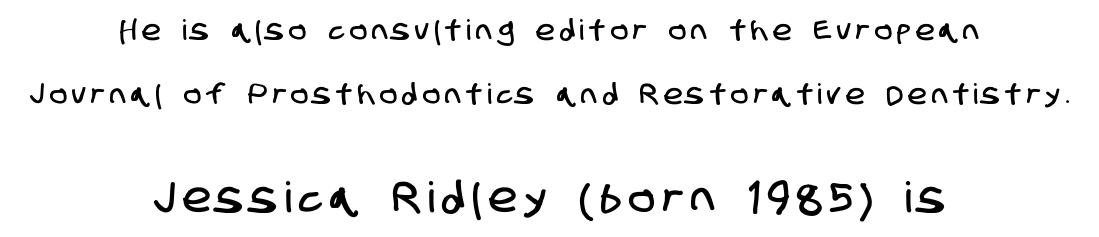
Q: Is the typeface a serif or a sans-serif typeface? A: Sans-serif.
Q: Is the text underlined? A: No.
Q: How is the paragraph aligned? A: Centered.
Q: Is the spacing between letters normal or unusually wide? A: Unusually wide.
Q: Is the spacing between lines tight, normal or loose? A: Loose.
Q: Which block of text is set in a larger size, the first (top) or the second (bottom)? A: The second (bottom) one.
Q: Width (condensed, normal, or wide)? A: Condensed.
Q: Stroke contrast? A: Low.
Q: x-height? A: Large.
Q: Monospaced? A: No.
